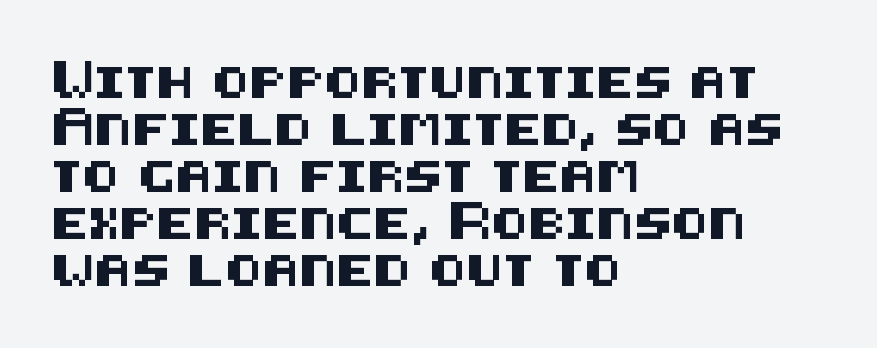
Q: Is the text italic (slanted)? A: No, it is upright.
Q: Is the typeface a serif or a sans-serif typeface? A: Sans-serif.
Q: Is the text underlined? A: No.
Q: How is the paragraph aligned? A: Left-aligned.
Q: Is the spacing between letters normal or unusually wide? A: Normal.
Q: Is the spacing between lines tight, normal or loose? A: Normal.
Q: Width (condensed, normal, or wide)? A: Normal.
Q: Stroke contrast? A: Medium.
Q: x-height? A: Large.
